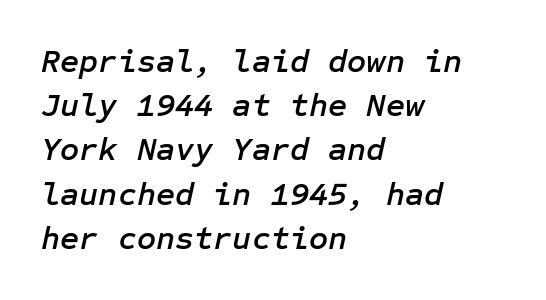
Q: Is the text italic (slanted)? A: Yes, it leans right by about 12 degrees.
Q: Is the text underlined? A: No.
Q: How is the paragraph aligned? A: Left-aligned.
Q: Is the spacing between letters normal or unusually wide? A: Normal.
Q: Is the spacing between lines tight, normal or loose? A: Normal.
Q: Width (condensed, normal, or wide)? A: Normal.
Q: Stroke contrast? A: Low.
Q: x-height? A: Medium.
